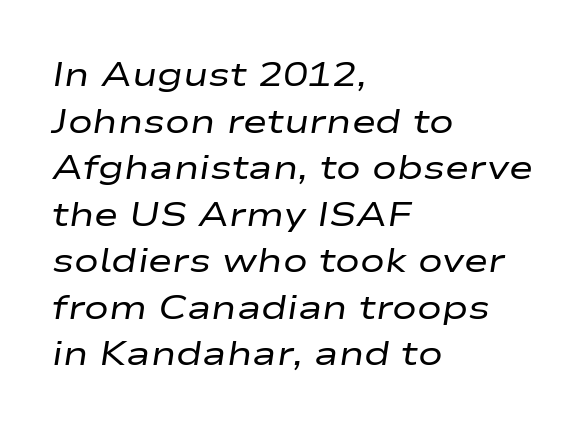
The image shows 33 px regular-weight, wide type, italic (leaning right); set left-aligned, normal line spacing (1.41x), normal letter spacing, not underlined; low stroke contrast and a medium x-height.
